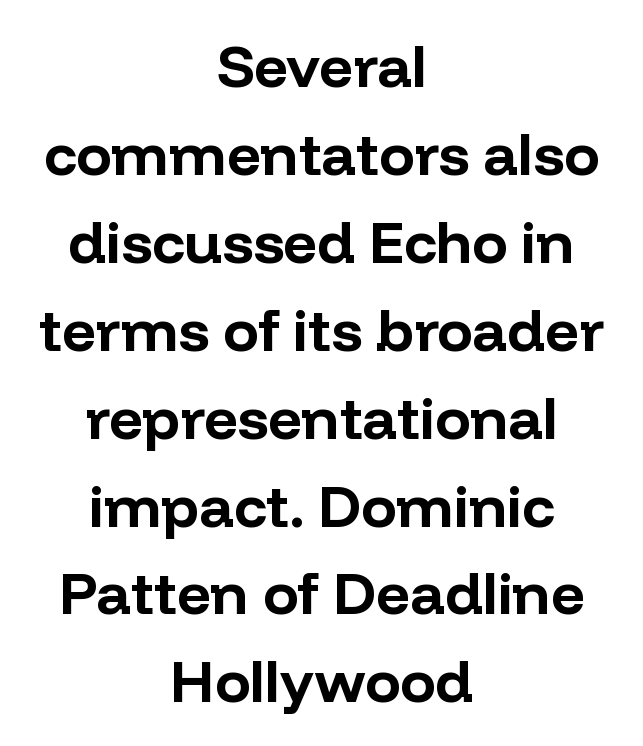
The image shows 59 px bold sans-serif type, upright; set centered, normal line spacing (1.49x), normal letter spacing, not underlined; low stroke contrast and a medium x-height.
